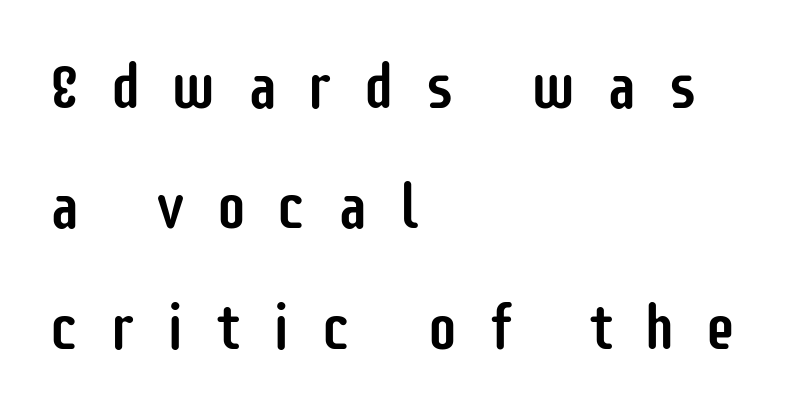
Q: Is the text italic (slanted)? A: No, it is upright.
Q: Is the typeface a serif or a sans-serif typeface? A: Sans-serif.
Q: Is the text underlined? A: No.
Q: How is the paragraph aligned? A: Left-aligned.
Q: Is the spacing between letters normal or unusually wide? A: Unusually wide.
Q: Is the spacing between lines tight, normal or loose? A: Loose.
Q: Width (condensed, normal, or wide)? A: Condensed.
Q: Stroke contrast? A: Low.
Q: x-height? A: Large.
Q: Monospaced? A: No.
